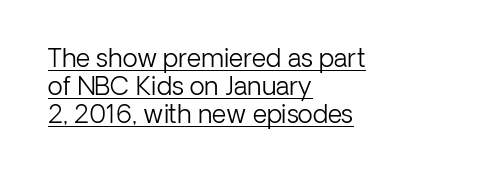
{"italic": "no", "bold": "no", "underline": "yes", "align": "left", "line_spacing": "tight", "line_spacing_ratio": 1.13, "letter_spacing": "normal", "letter_spacing_em": 0.0, "glyph_px": 25}
